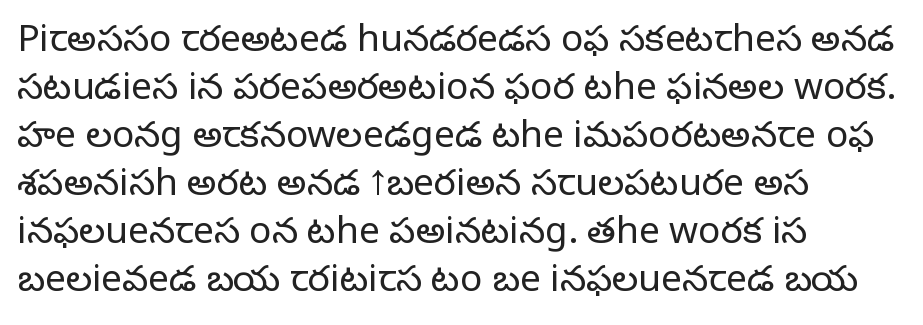
Heaviness? Minimal to ordinary, like unemphasized prose. The type sits square on the baseline with zero lean. The text was rendered using a sans face with plain stroke endings. Line spacing here is normal. Do the characters align in a grid? No, the font is proportional. These lines are set flush left with a ragged right edge.
